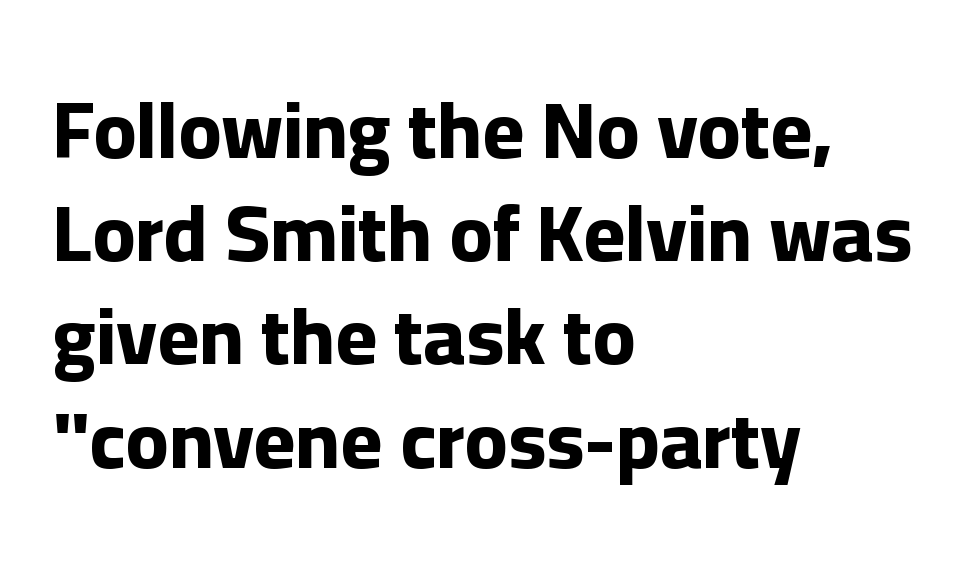
Q: Is the text bold? A: Yes.
Q: Is the text italic (slanted)? A: No, it is upright.
Q: Is the typeface a serif or a sans-serif typeface? A: Sans-serif.
Q: Is the text underlined? A: No.
Q: How is the paragraph aligned? A: Left-aligned.
Q: Is the spacing between letters normal or unusually wide? A: Normal.
Q: Is the spacing between lines tight, normal or loose? A: Normal.
Q: Width (condensed, normal, or wide)? A: Normal.
Q: Stroke contrast? A: Low.
Q: x-height? A: Medium.
Q: Monospaced? A: No.
